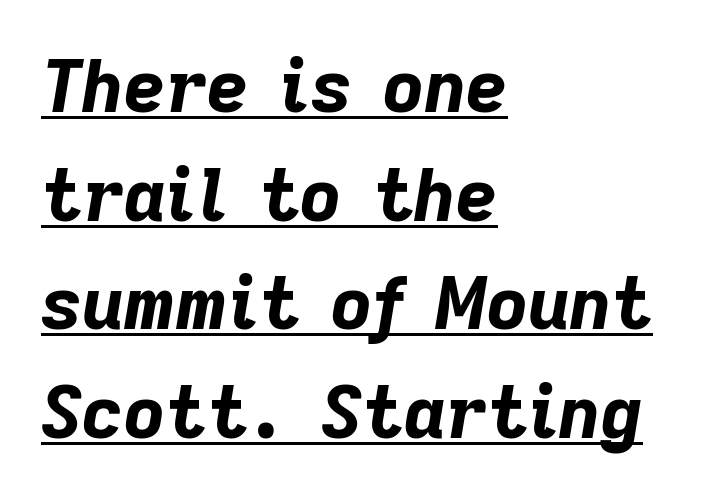
The image shows 72 px bold type, italic (leaning right); set left-aligned, normal line spacing (1.51x), normal letter spacing, underlined; low stroke contrast and a medium x-height.
